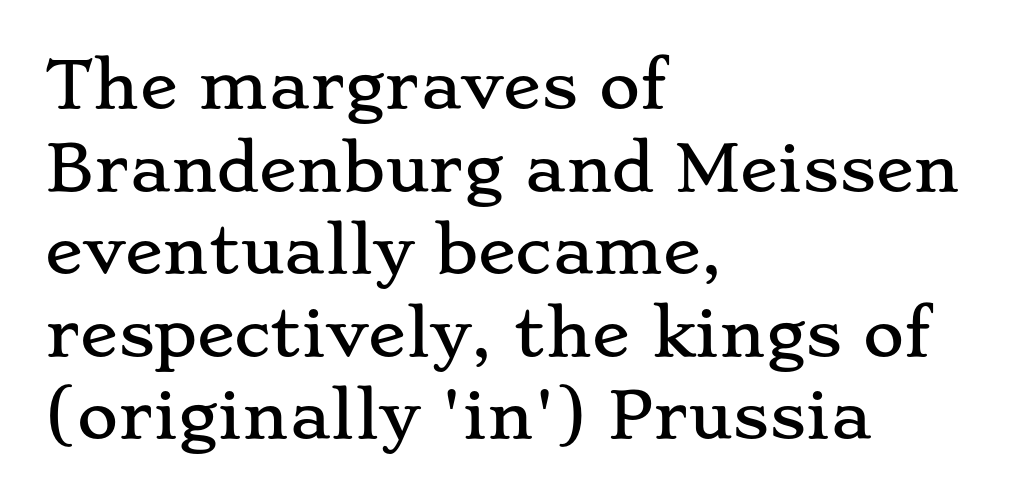
The image shows 63 px wide serif type, upright; set left-aligned, normal line spacing (1.31x), normal letter spacing, not underlined; low stroke contrast and a small x-height.
